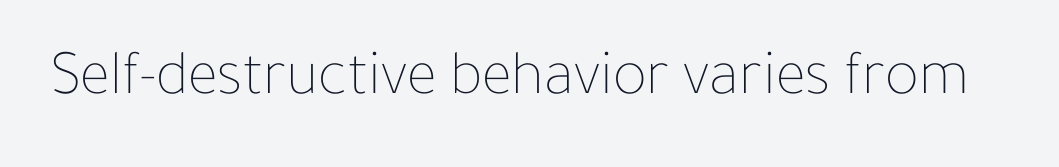
{"italic": "no", "bold": "no", "weight": "thin", "width": "normal", "stroke_contrast": "low", "x_height": "medium", "monospaced": "no", "underline": "no", "letter_spacing": "normal", "letter_spacing_em": 0.0, "glyph_px": 64}
